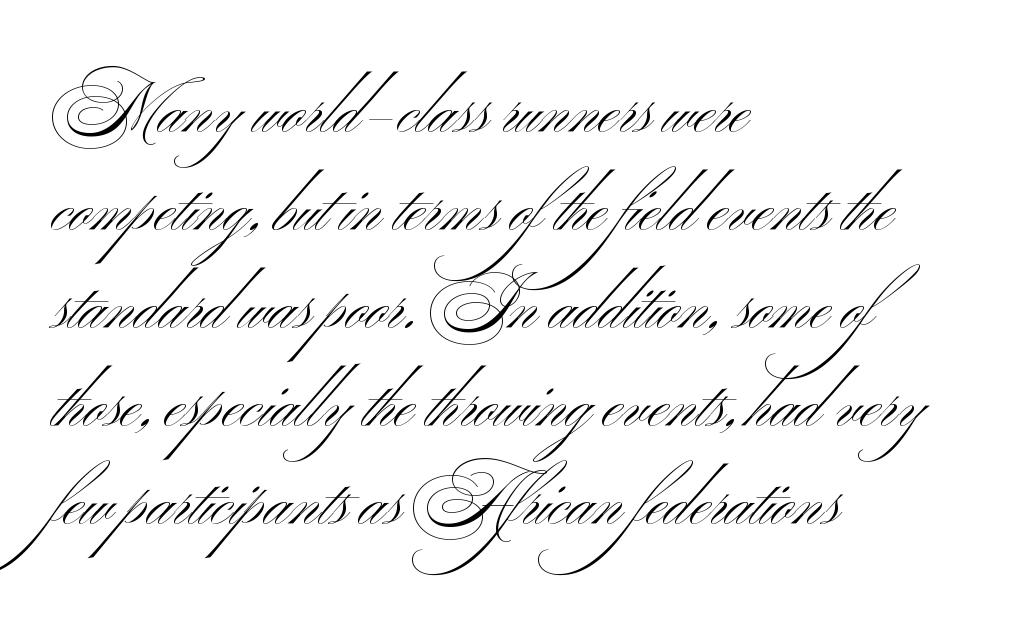
Q: Is the text bold? A: No.
Q: Is the typeface a serif or a sans-serif typeface? A: Sans-serif.
Q: Is the text underlined? A: No.
Q: How is the paragraph aligned? A: Left-aligned.
Q: Is the spacing between letters normal or unusually wide? A: Normal.
Q: Is the spacing between lines tight, normal or loose? A: Normal.
Q: Width (condensed, normal, or wide)? A: Wide.
Q: Stroke contrast? A: Medium.
Q: x-height? A: Small.
Q: Monospaced? A: No.
